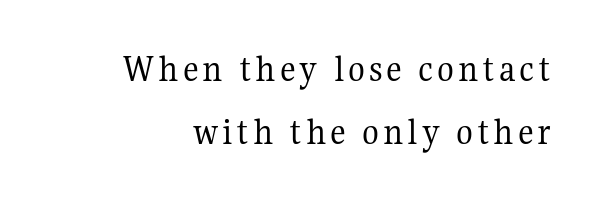
Q: Is the text bold? A: No.
Q: Is the text italic (slanted)? A: No, it is upright.
Q: Is the typeface a serif or a sans-serif typeface? A: Serif.
Q: Is the text underlined? A: No.
Q: How is the paragraph aligned? A: Right-aligned.
Q: Is the spacing between lines tight, normal or loose? A: Normal.
Q: Width (condensed, normal, or wide)? A: Normal.
Q: Stroke contrast? A: Medium.
Q: x-height? A: Medium.
Q: Monospaced? A: No.
